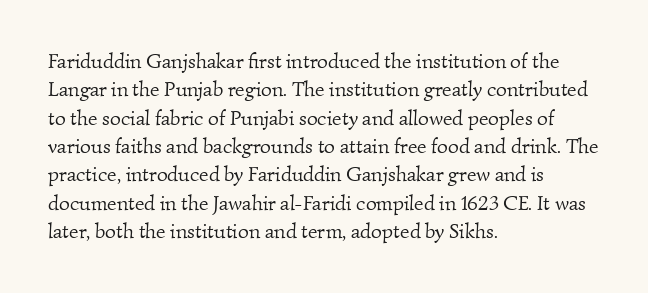
{"bold": "no", "underline": "no", "align": "left", "line_spacing": "normal", "line_spacing_ratio": 1.35, "letter_spacing": "normal", "letter_spacing_em": 0.0, "glyph_px": 21}
